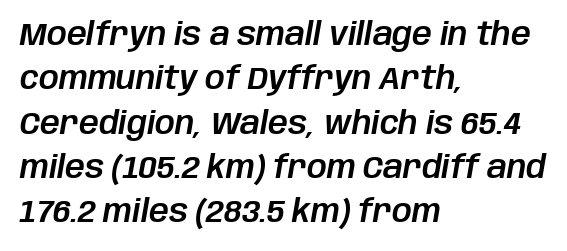
{"italic": "yes", "lean": "right", "slant_degrees": 10, "width": "normal", "stroke_contrast": "low", "x_height": "large", "monospaced": "no", "underline": "no", "align": "left", "line_spacing": "normal", "line_spacing_ratio": 1.43, "letter_spacing": "normal", "letter_spacing_em": 0.0, "glyph_px": 31}
